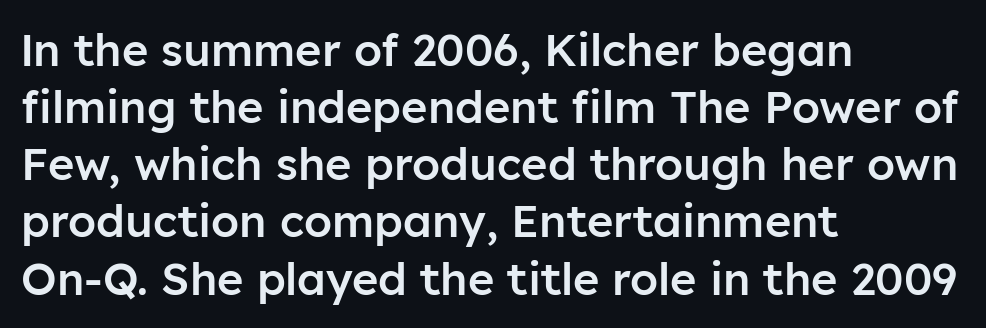
The image shows 45 px semibold sans-serif type, upright; set left-aligned, normal line spacing (1.27x), normal letter spacing, not underlined; low stroke contrast and a medium x-height.
